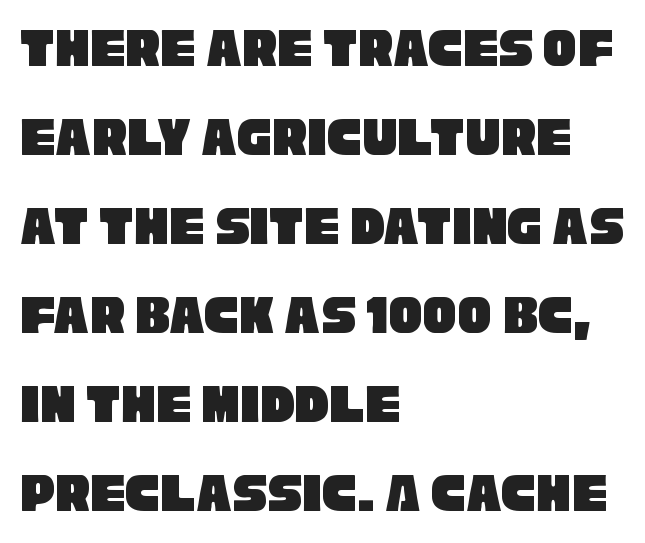
{"serif": "no", "width": "condensed", "stroke_contrast": "low", "x_height": "large", "monospaced": "no", "underline": "no", "align": "left", "line_spacing": "normal", "line_spacing_ratio": 1.56, "letter_spacing": "normal", "letter_spacing_em": 0.0, "glyph_px": 57}
